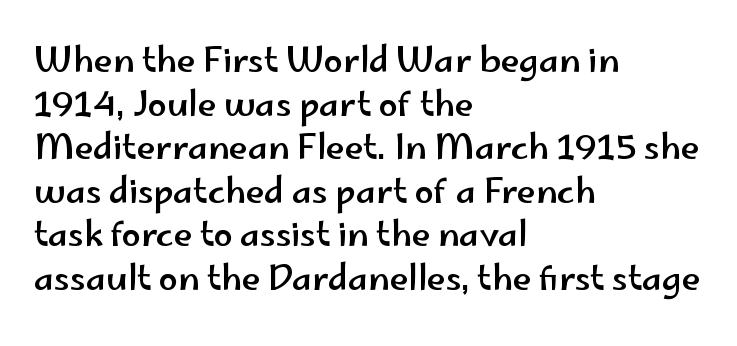
The image shows 34 px wide sans-serif type, upright; set left-aligned, normal line spacing (1.28x), normal letter spacing, not underlined; low stroke contrast and a small x-height.
